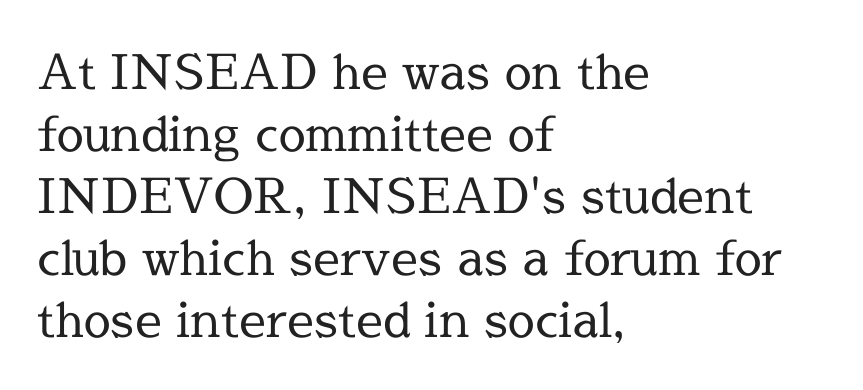
Q: Is the text bold? A: No.
Q: Is the text italic (slanted)? A: No, it is upright.
Q: Is the typeface a serif or a sans-serif typeface? A: Serif.
Q: Is the text underlined? A: No.
Q: How is the paragraph aligned? A: Left-aligned.
Q: Is the spacing between letters normal or unusually wide? A: Normal.
Q: Is the spacing between lines tight, normal or loose? A: Normal.
Q: Width (condensed, normal, or wide)? A: Normal.
Q: x-height? A: Medium.
Q: Monospaced? A: No.
